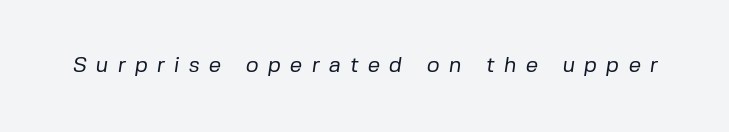
Q: Is the text bold? A: No.
Q: Is the text underlined? A: No.
Q: Is the spacing between letters normal or unusually wide? A: Unusually wide.
